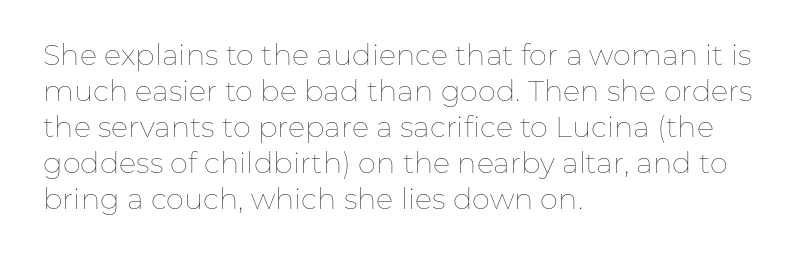
These lines are set flush left with a ragged right edge. Is this a fixed-width face? No — the glyphs have proportional, varying widths. The font sits on the lighter half of the weight spectrum, regular included. The specimen omits any rule beneath the text block's lines. The lettering holds an erect, upright posture throughout.
